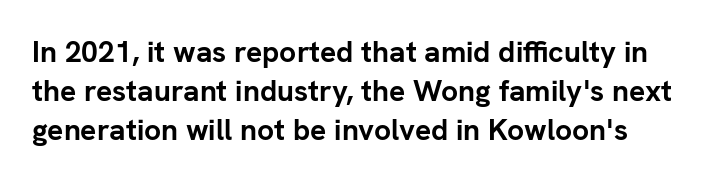
Spacing verdict: proportional, widths tailored to each character. The type is set solid horizontally, with unmodified tracking. Clear beneath every line of the passage. It's the straight-up-and-down kind of type.
